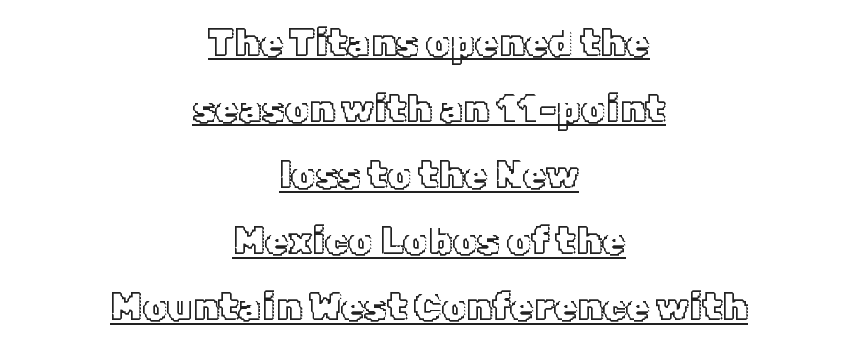
A continuous stroke trails under the words, as in a hyperlink. No italicization has been applied; the sample stays upright. Inter-character spacing is left at the font's built-in metrics. The rendering uses natural spacing where letterforms have individual widths. Each line is balanced around a shared central axis.
